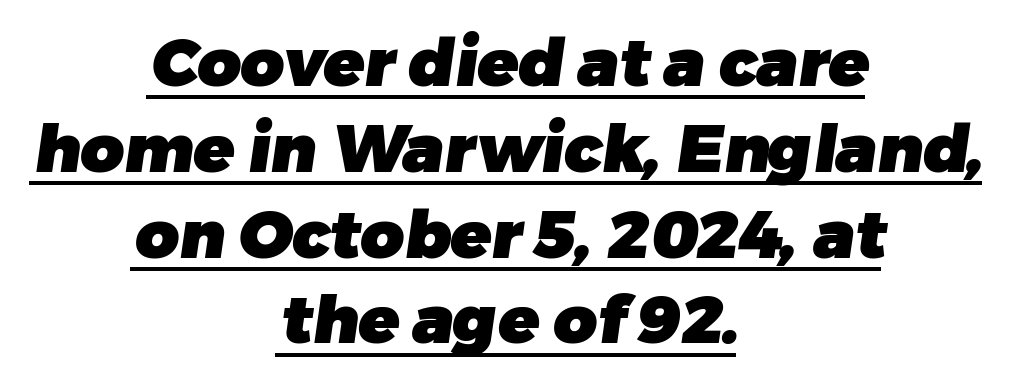
Both edges are ragged and mirror each other, which tells us the setting is centered. In terms of letterform style, serifs are entirely absent. This is underlined copy, the kind a proofreader might mark for attention. A full-strength bold gives these letters their thick strokes. Spacing between characters is what you'd get straight out of the box.
